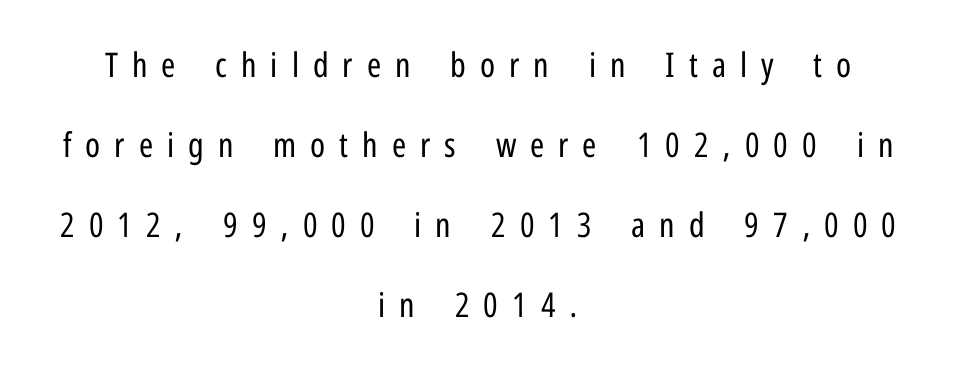
The image shows 34 px regular-weight, condensed sans-serif type, upright; set centered, loose line spacing (2.35x), unusually wide letter spacing (+0.41 em), not underlined; low stroke contrast and a medium x-height.
